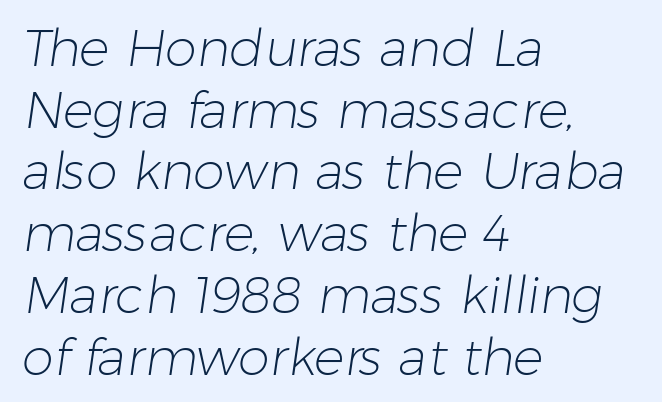
Bold? No — there's no thickening of the strokes. The passage shown is typed in a proportional face where columns would drift. Does the type have serifs? No, each stem ends abruptly. The baseline area is clear. Nobody touched the tracking dial on this one. The paragraph shown leans on its left margin.
